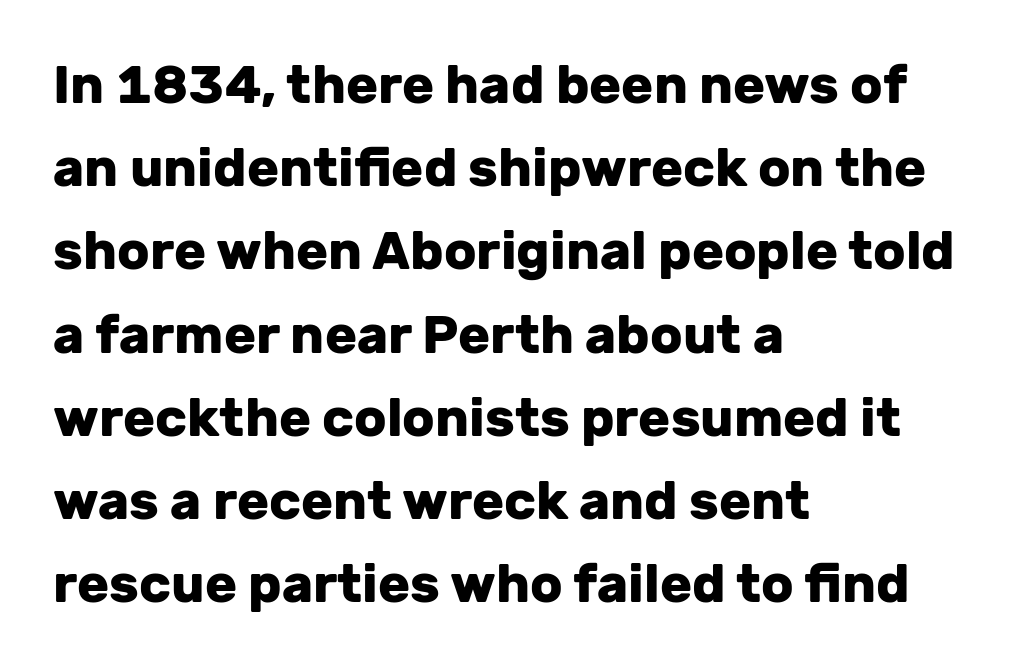
This is sans-serif lettering, the kind often seen on screens and signage. Does the lettering tilt? It doesn't — this is upright. Is this a fixed-width face? No — the glyphs have proportional, varying widths. Every letter is thick-stroked: bold, no question. This block has exactly the height ordinary leading produces. Short and long lines alike share a common starting point at left.
